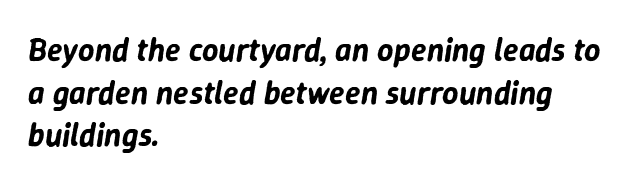
Q: Is the text italic (slanted)? A: Yes, it leans right by about 9 degrees.
Q: Is the text underlined? A: No.
Q: How is the paragraph aligned? A: Left-aligned.
Q: Is the spacing between letters normal or unusually wide? A: Normal.
Q: Is the spacing between lines tight, normal or loose? A: Normal.
Q: Width (condensed, normal, or wide)? A: Normal.
Q: Stroke contrast? A: Low.
Q: x-height? A: Medium.
Q: Monospaced? A: No.
